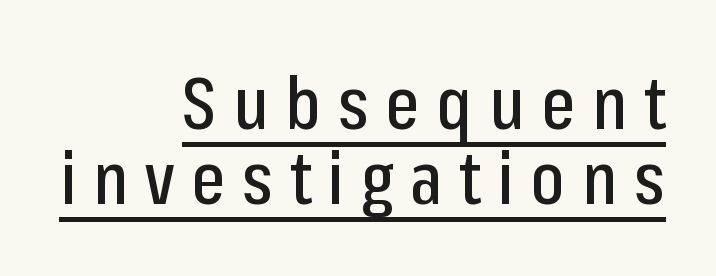
{"serif": "no", "italic": "no", "width": "condensed", "stroke_contrast": "low", "x_height": "medium", "monospaced": "no", "underline": "yes", "align": "right", "line_spacing": "tight", "line_spacing_ratio": 1.04, "letter_spacing": "wide", "letter_spacing_em": 0.23, "glyph_px": 72}
